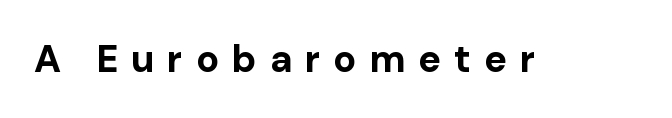
Q: Is the text bold? A: Yes.
Q: Is the text italic (slanted)? A: No, it is upright.
Q: Is the typeface a serif or a sans-serif typeface? A: Sans-serif.
Q: Is the text underlined? A: No.
Q: Is the spacing between letters normal or unusually wide? A: Unusually wide.
Q: Width (condensed, normal, or wide)? A: Normal.
Q: Stroke contrast? A: Low.
Q: x-height? A: Medium.
Q: Monospaced? A: No.
